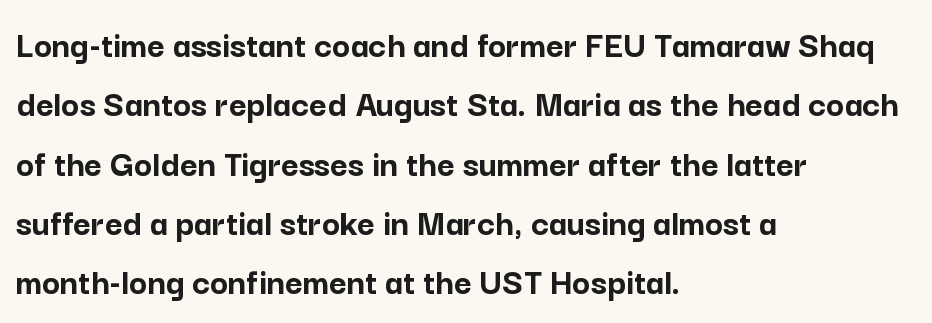
The image shows 38 px semibold sans-serif type, upright; set left-aligned, normal line spacing (1.56x), normal letter spacing, not underlined; low stroke contrast and a medium x-height.
